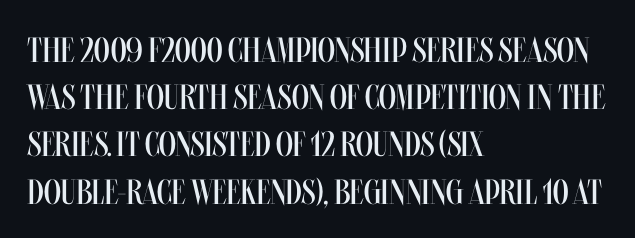
{"italic": "no", "bold": "no", "weight": "regular", "width": "condensed", "stroke_contrast": "medium", "x_height": "large", "monospaced": "no", "underline": "no", "align": "left", "line_spacing": "normal", "line_spacing_ratio": 1.35, "letter_spacing": "normal", "letter_spacing_em": 0.0, "glyph_px": 35}
